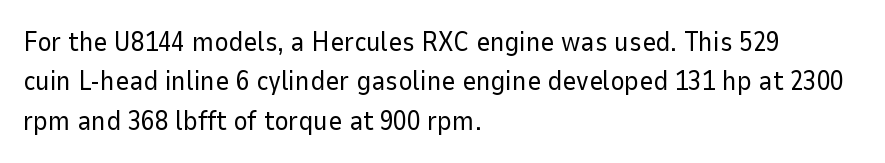
Quick note: not italic, upright. Is the stroke heavy? The answer is a plain regular-or-lighter. The setting favours the left margin, as ordinary paragraphs usually do. Has an underline been added? It has not. Tracking here is standard; glyphs follow each other at the usual distance. Line spacing here is normal.
